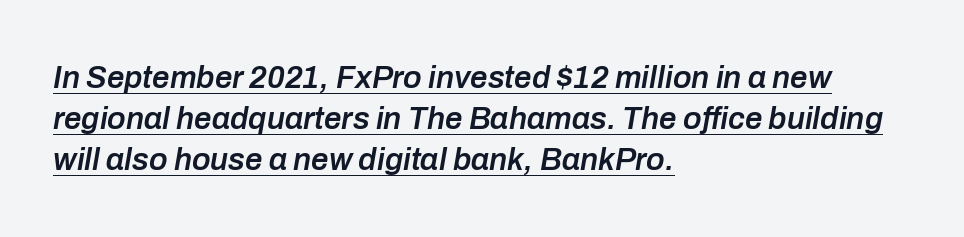
Looks like regular typesetting: each glyph gets only the width it needs. The rendering uses a semibold face; strokes are thickened but not to full bold. Horizontal bands of white between lines are of average thickness. This is underlined copy, the kind a proofreader might mark for attention. Words appear dense and cohesive because spacing is normal.
